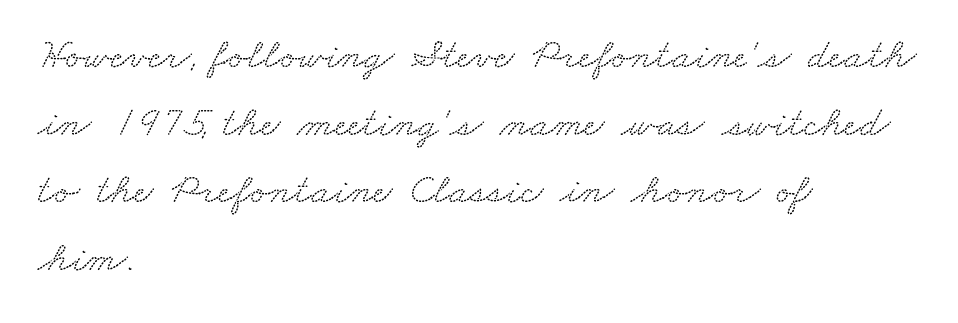
Every row of glyphs begins at an identical x-position on the left. Words appear dense and cohesive because spacing is normal. The rows are spaced the way most documents space them. Proportional: the letters do not fall into vertical columns. Rule under the text: the space is simply empty.
